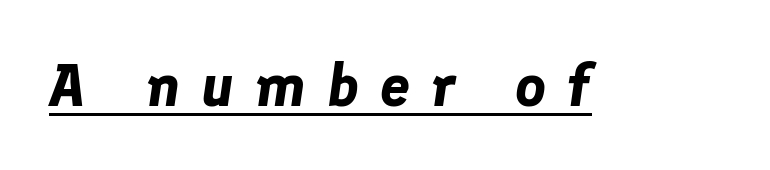
Q: Is the text bold? A: Yes.
Q: Is the text italic (slanted)? A: Yes, it leans right by about 8 degrees.
Q: Is the text underlined? A: Yes.
Q: Is the spacing between letters normal or unusually wide? A: Unusually wide.
Q: Width (condensed, normal, or wide)? A: Normal.
Q: Stroke contrast? A: Low.
Q: x-height? A: Medium.
Q: Monospaced? A: No.
